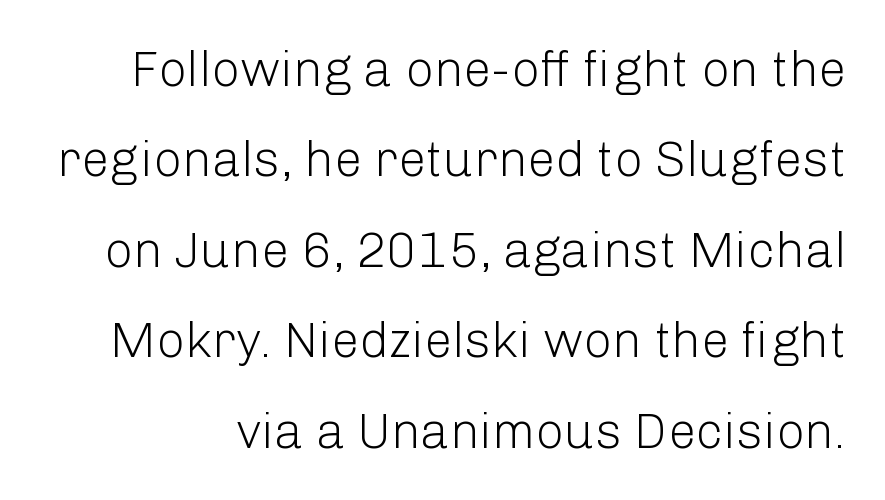
The strip under each line holds only bare page. Proportional: the letters do not fall into vertical columns. No feet cap the strokes, marking this as sans-serif type. Tall strokes in this sample are plumb rather than angled.
